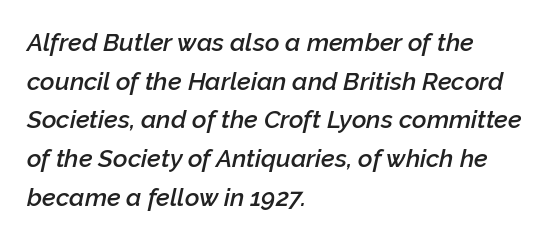
{"italic": "yes", "lean": "right", "slant_degrees": 12, "bold": "semi", "underline": "no", "align": "left", "line_spacing": "normal", "line_spacing_ratio": 1.55, "letter_spacing": "normal", "letter_spacing_em": 0.0, "glyph_px": 25}
